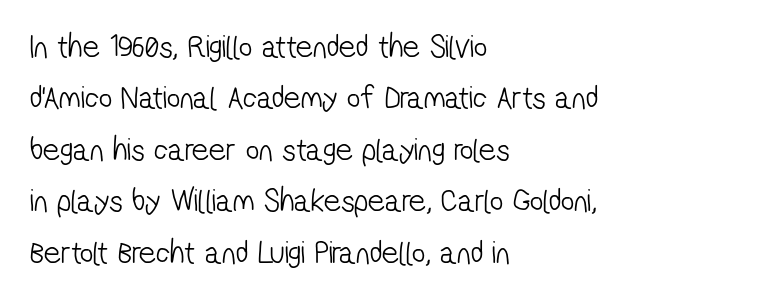
Q: Is the text bold? A: No.
Q: Is the typeface a serif or a sans-serif typeface? A: Sans-serif.
Q: Is the text underlined? A: No.
Q: How is the paragraph aligned? A: Left-aligned.
Q: Is the spacing between letters normal or unusually wide? A: Normal.
Q: Is the spacing between lines tight, normal or loose? A: Normal.
Q: Width (condensed, normal, or wide)? A: Condensed.
Q: Stroke contrast? A: Low.
Q: x-height? A: Medium.
Q: Monospaced? A: No.
